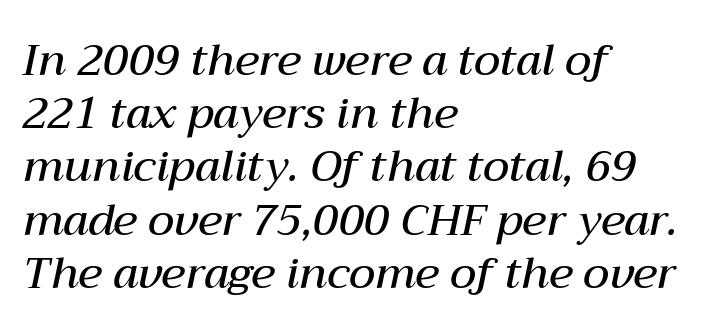
Each letter keeps its own natural width here, so spacing adapts to shape. The rendering uses a semibold face; strokes are thickened but not to full bold. Short note: letters normally spaced. The foot of each line stays bare and open. Italic: yes, the glyphs are oblique.
